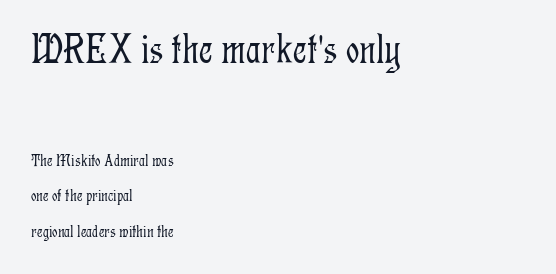
{"serif": "yes", "italic": "no", "bold": "no", "weight": "light", "width": "condensed", "stroke_contrast": "low", "x_height": "medium", "monospaced": "no", "underline": "no", "align": "left", "line_spacing": "loose", "line_spacing_ratio": 2.1, "letter_spacing": "normal", "letter_spacing_em": 0.0, "larger_block": "first", "size_ratio": 2.47, "glyph_px": 42}
